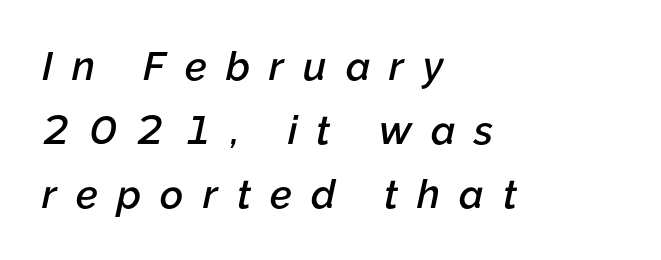
You could not count columns in this text — the font is proportionally spaced. Glyph-to-glyph distance is far greater than everyday printed text. Bare-footed words on every line. The font is running at a semibold setting, under full bold.
